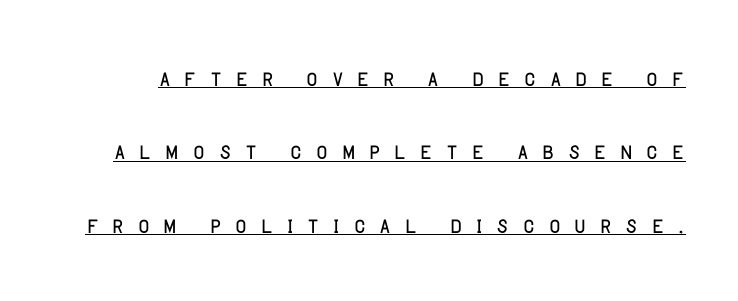
The face used here is proportionally spaced, like ordinary book or web type. Tracking value appears strongly positive — letters spread wide. The vertical gap from one line to the next is large. Type style note: lacks serifs. On a weight scale, this lands at 450 or below.
